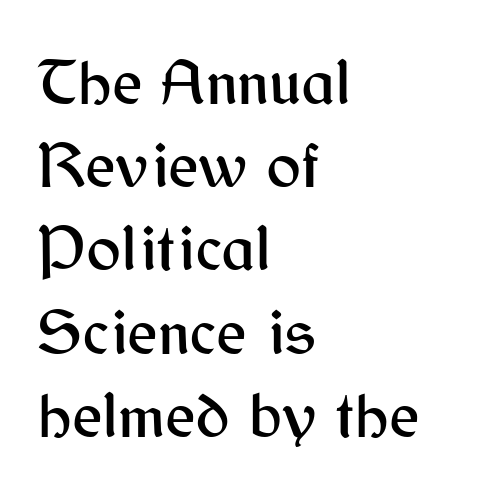
{"serif": "no", "italic": "no", "width": "normal", "stroke_contrast": "medium", "x_height": "medium", "monospaced": "no", "underline": "no", "align": "left", "line_spacing": "normal", "line_spacing_ratio": 1.28, "letter_spacing": "normal", "letter_spacing_em": 0.0, "glyph_px": 65}
